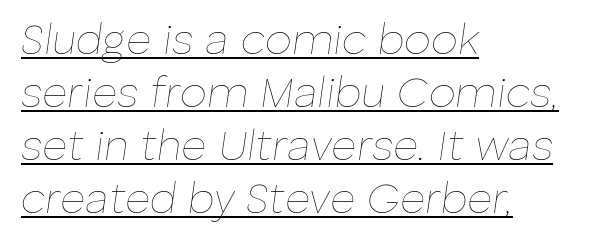
Q: Is the text bold? A: No.
Q: Is the text italic (slanted)? A: Yes, it leans right by about 8 degrees.
Q: Is the text underlined? A: Yes.
Q: How is the paragraph aligned? A: Left-aligned.
Q: Is the spacing between letters normal or unusually wide? A: Normal.
Q: Width (condensed, normal, or wide)? A: Normal.
Q: Stroke contrast? A: Low.
Q: x-height? A: Medium.
Q: Monospaced? A: No.
